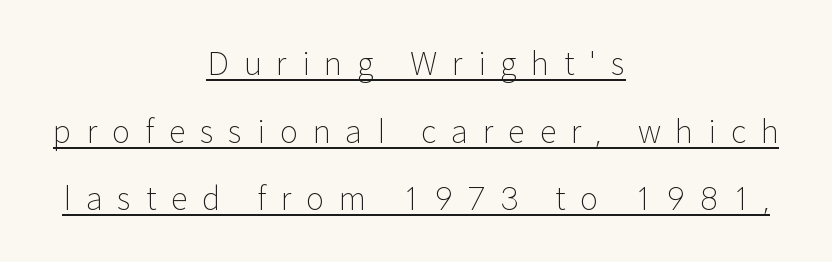
{"serif": "no", "italic": "no", "bold": "no", "weight": "light", "width": "normal", "stroke_contrast": "low", "x_height": "medium", "monospaced": "no", "underline": "yes", "align": "center", "line_spacing": "loose", "line_spacing_ratio": 2.18, "letter_spacing": "wide", "letter_spacing_em": 0.48, "glyph_px": 31}
